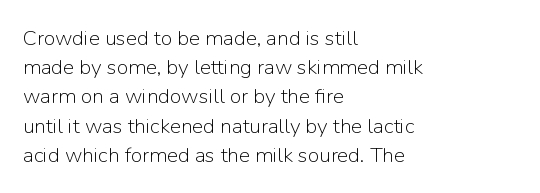
Tracking here is standard; glyphs follow each other at the usual distance. Heft: none added — not bold. These lines are set flush left with a ragged right edge. The letters stand straight up with perfectly vertical stems. Has an underline been added? It has not.
